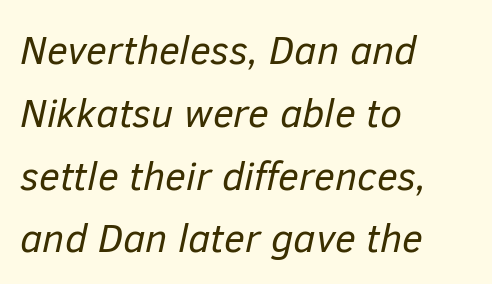
Where is the straight margin? On the left. The passage shown is typed in a proportional face where columns would drift. Heft: none added — not bold. The lines sit at an ordinary, default distance from one another.
